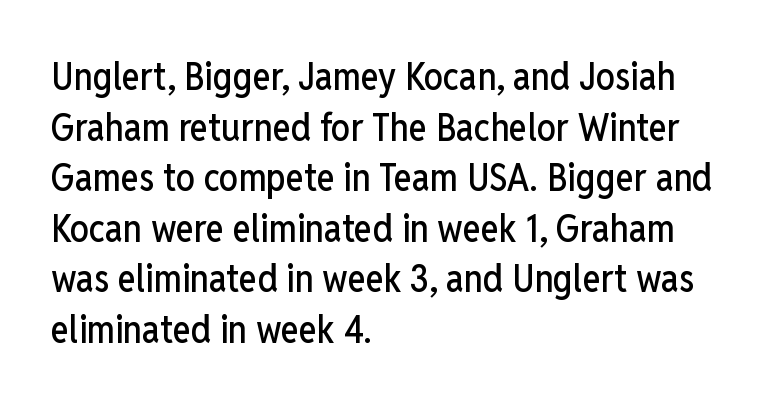
To sum up the face: it is a sans, with no serifs. Between one letter and the next there's only the usual sliver of space. Do the letters lean? They stand straight. Think of a printed novel: that variable character pitch is what you see here. Short and long lines alike share a common starting point at left. Honestly, the row spacing looks completely unremarkable.
